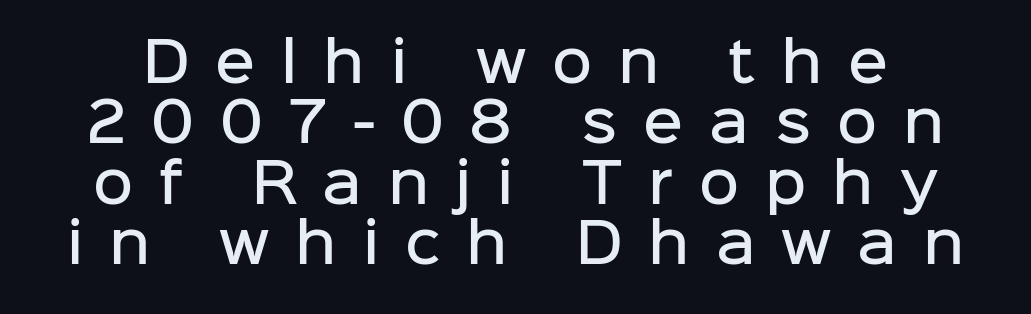
Q: Is the text bold? A: Semi-bold.
Q: Is the text italic (slanted)? A: No, it is upright.
Q: Is the typeface a serif or a sans-serif typeface? A: Sans-serif.
Q: Is the text underlined? A: No.
Q: Is the spacing between letters normal or unusually wide? A: Unusually wide.
Q: Is the spacing between lines tight, normal or loose? A: Tight.
Q: Width (condensed, normal, or wide)? A: Normal.
Q: Stroke contrast? A: Low.
Q: x-height? A: Medium.
Q: Monospaced? A: No.
